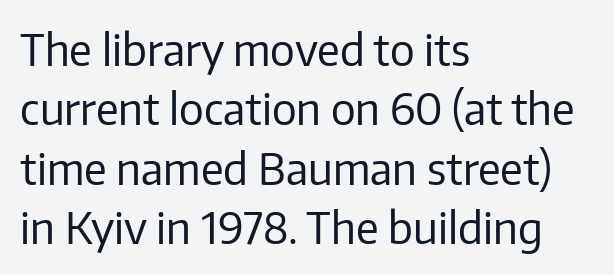
The image shows 44 px regular-weight sans-serif type, upright; set left-aligned, normal line spacing (1.35x), normal letter spacing, not underlined; low stroke contrast and a medium x-height.
